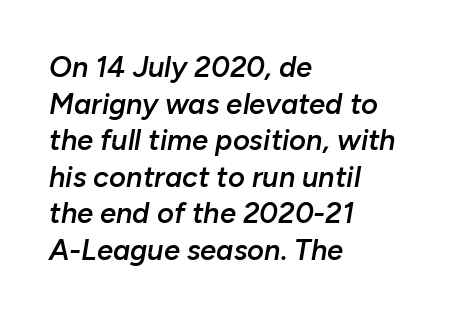
These lines sit exactly where default settings would place them. You could call the tracking neutral — neither tight nor loose. The strokes are fattened partway — semibold, not bold. Each letter keeps its own natural width here, so spacing adapts to shape.
